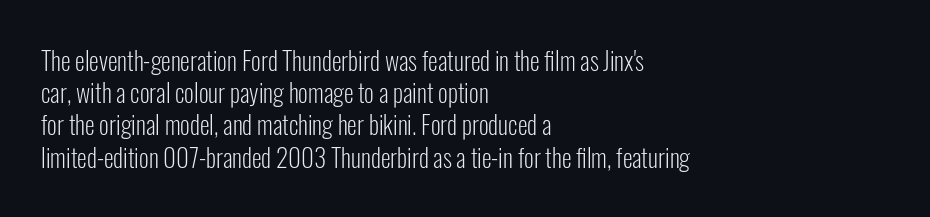
These lines keep a tight, regular rhythm from letter to letter. This sample is left-justified, so line endings fall wherever the words run out. The space between consecutive lines is moderate. Do the letters lean? They stand straight. The passage shown is not underscored anywhere. Stems and bowls with no extra thickness — not bold.
